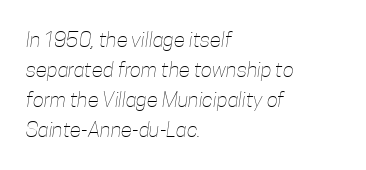
The image shows 21 px text type; set left-aligned, normal line spacing (1.43x), normal letter spacing, not underlined.
